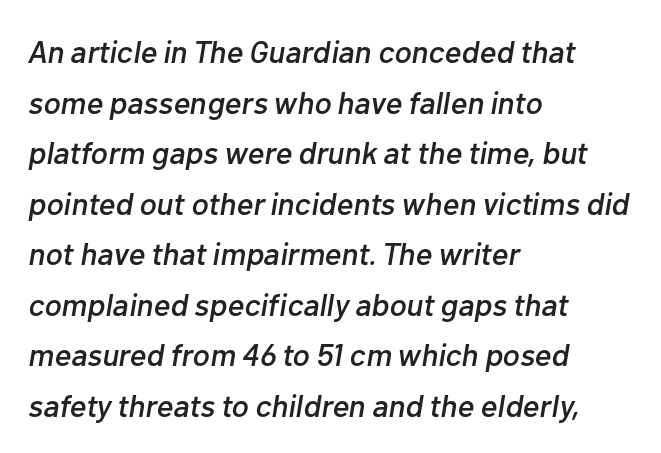
Horizontal alignment here is leftward, the default for most running prose. The leading is moderate, giving the passage an even texture. The tracking reads as untouched default to a designer's eye. Is this a fixed-width face? No — the glyphs have proportional, varying widths.
